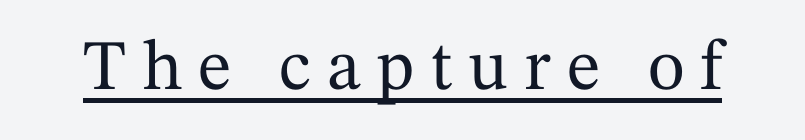
The image shows 71 px serif type, upright; set unusually wide letter spacing (+0.22 em), underlined; medium stroke contrast and a medium x-height.
